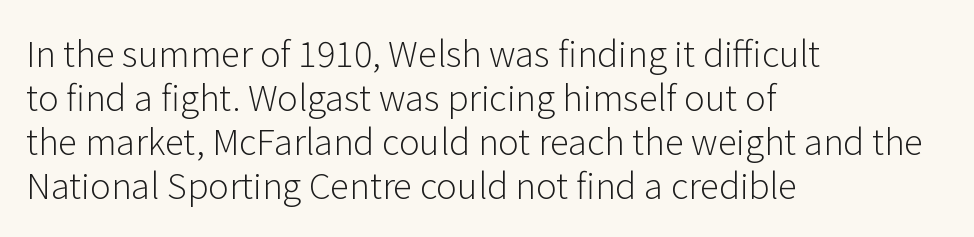
Q: Is the text bold? A: No.
Q: Is the text italic (slanted)? A: No, it is upright.
Q: Is the typeface a serif or a sans-serif typeface? A: Sans-serif.
Q: Is the text underlined? A: No.
Q: How is the paragraph aligned? A: Left-aligned.
Q: Is the spacing between letters normal or unusually wide? A: Normal.
Q: Is the spacing between lines tight, normal or loose? A: Normal.
Q: Width (condensed, normal, or wide)? A: Normal.
Q: Stroke contrast? A: Low.
Q: x-height? A: Medium.
Q: Monospaced? A: No.
